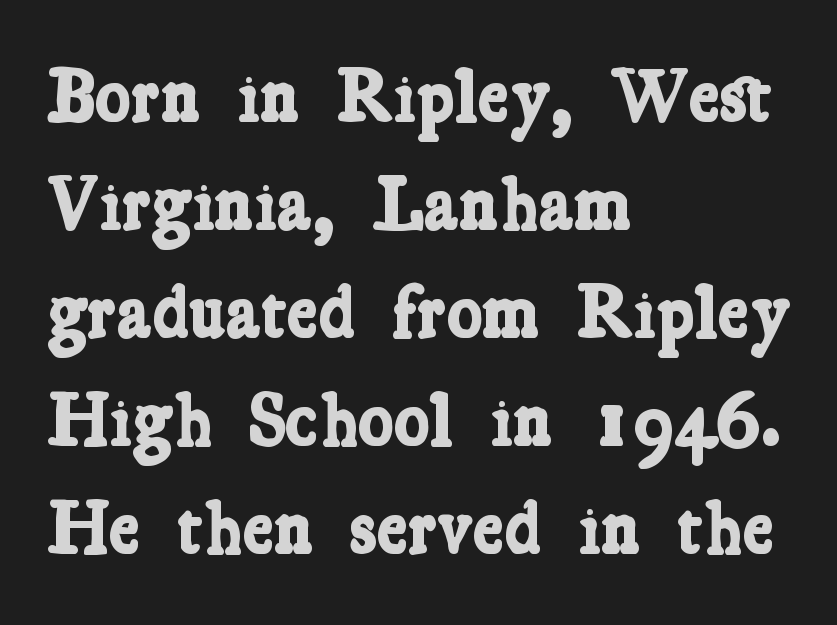
Q: Is the text bold? A: Yes.
Q: Is the typeface a serif or a sans-serif typeface? A: Serif.
Q: Is the text underlined? A: No.
Q: How is the paragraph aligned? A: Left-aligned.
Q: Is the spacing between letters normal or unusually wide? A: Normal.
Q: Is the spacing between lines tight, normal or loose? A: Normal.
Q: Width (condensed, normal, or wide)? A: Condensed.
Q: Stroke contrast? A: Low.
Q: x-height? A: Medium.
Q: Monospaced? A: No.
